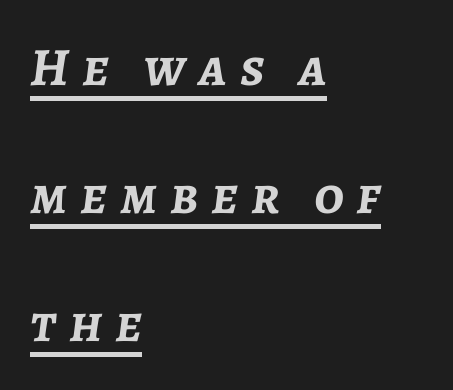
The image shows 54 px semibold type, italic (leaning right); set left-aligned, loose line spacing (2.37x), unusually wide letter spacing (+0.24 em), underlined; low stroke contrast and a medium x-height.
